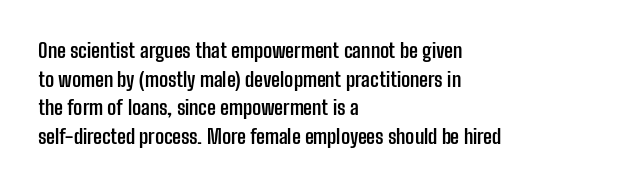
This sample uses an upright cut, with every glyph sitting square on the baseline. Only glyphs here, with clear space below each row. Visually the block forms a straight wall on the left and a jagged coastline on the right. Its strokes are broad and dark, the hallmark of bold type. This block has exactly the height ordinary leading produces. The passage shown has conventional tracking throughout.
